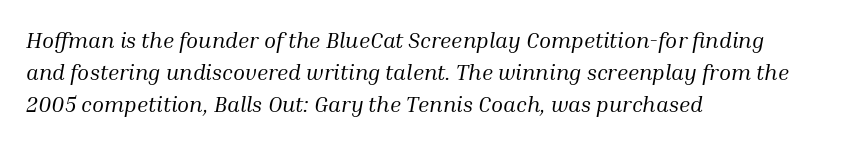
Q: Is the text bold? A: No.
Q: Is the text italic (slanted)? A: Yes, it leans right by about 10 degrees.
Q: Is the text underlined? A: No.
Q: How is the paragraph aligned? A: Left-aligned.
Q: Is the spacing between letters normal or unusually wide? A: Normal.
Q: Is the spacing between lines tight, normal or loose? A: Normal.
